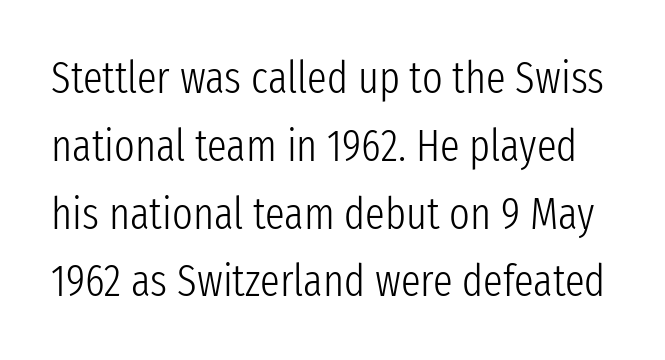
The letters look calm and open, with moderate or lighter stems. Is there any slant? The stems are plumb. The rendering uses natural spacing where letterforms have individual widths. A typesetter would label this face a sans. The vertical gap from one line to the next is medium. The gap between lines stays unmarked.
